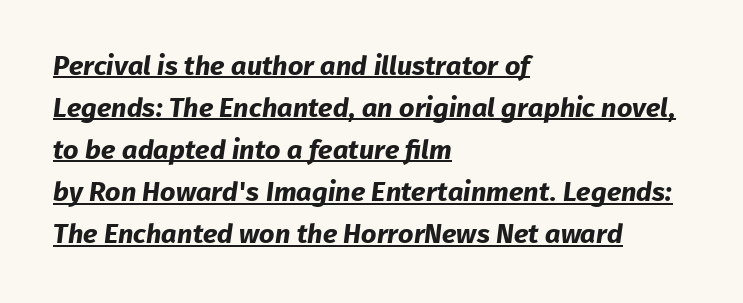
The type is set solid horizontally, with unmodified tracking. The typesetter chose a ragged-right arrangement here. Like a heading marked for emphasis, these lines bear an underscore. Look at the stroke-to-counter ratio: heavy, a bold. The block of text has a typical density, with ordinary space between rows.
